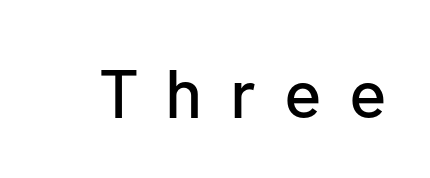
Q: Is the text italic (slanted)? A: No, it is upright.
Q: Is the typeface a serif or a sans-serif typeface? A: Sans-serif.
Q: Is the text underlined? A: No.
Q: Is the spacing between letters normal or unusually wide? A: Unusually wide.
Q: Width (condensed, normal, or wide)? A: Normal.
Q: Stroke contrast? A: Low.
Q: x-height? A: Medium.
Q: Monospaced? A: No.
